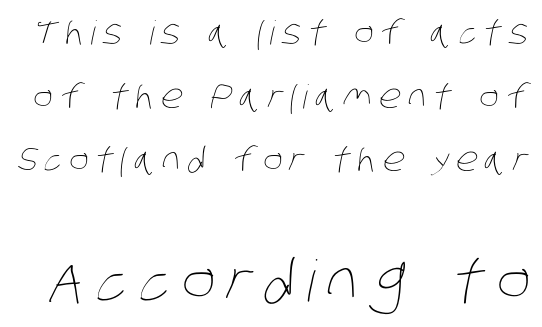
Q: Is the text bold? A: No.
Q: Is the text underlined? A: No.
Q: Is the spacing between letters normal or unusually wide? A: Unusually wide.
Q: Is the spacing between lines tight, normal or loose? A: Loose.
Q: Which block of text is set in a larger size, the first (top) or the second (bottom)? A: The second (bottom) one.
Q: Width (condensed, normal, or wide)? A: Condensed.
Q: Stroke contrast? A: Low.
Q: x-height? A: Large.
Q: Monospaced? A: No.
